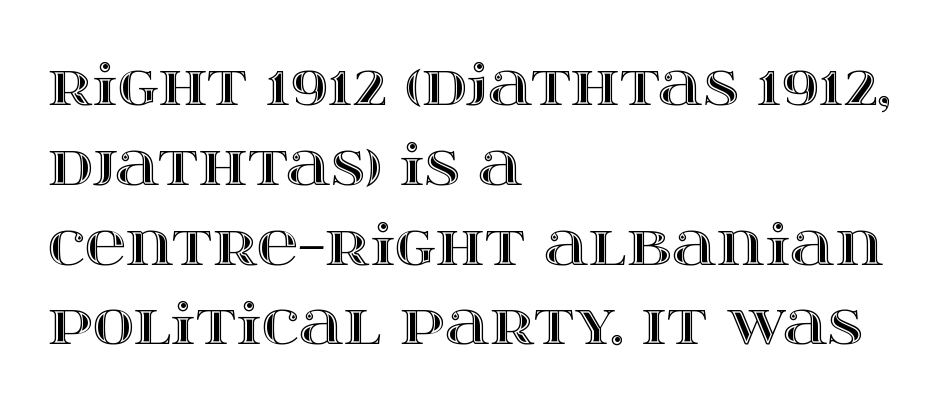
The image shows 57 px wide type, upright; set left-aligned, normal line spacing (1.4x), normal letter spacing, not underlined; a large x-height.
